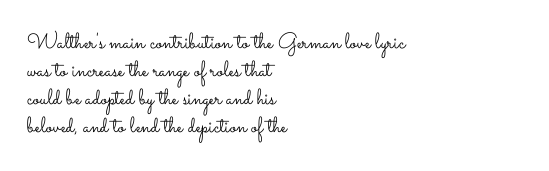
The image shows 22 px text type; set left-aligned, normal line spacing (1.27x), normal letter spacing, not underlined.
